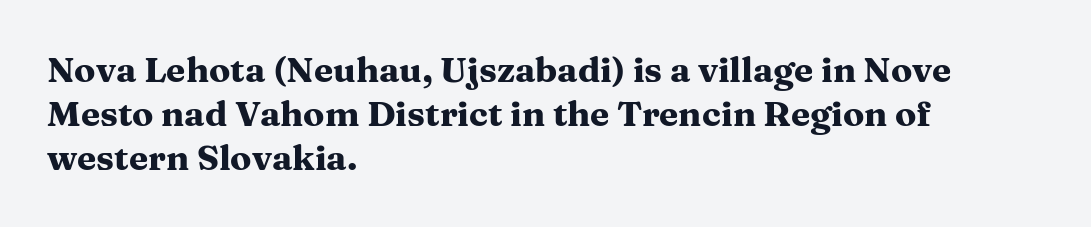
The image shows 35 px heavy, wide serif type, upright; set left-aligned, normal line spacing (1.26x), normal letter spacing, not underlined; medium stroke contrast and a medium x-height.
